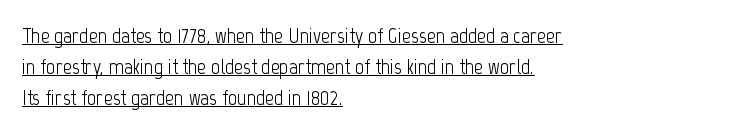
{"italic": "no", "bold": "no", "underline": "yes", "align": "left", "line_spacing": "normal", "line_spacing_ratio": 1.4, "letter_spacing": "normal", "letter_spacing_em": 0.0, "glyph_px": 22}
